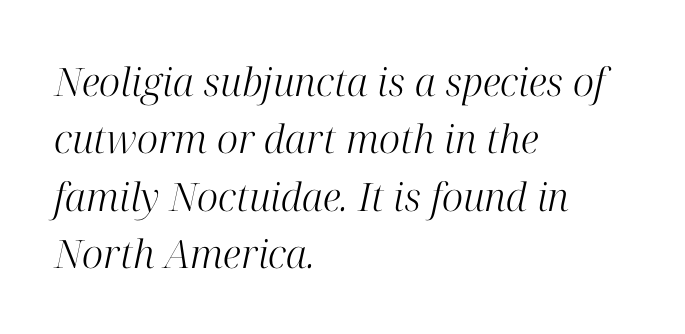
The image shows 39 px light serif type, italic (leaning right); set left-aligned, normal line spacing (1.47x), normal letter spacing, not underlined; high stroke contrast and a medium x-height.
